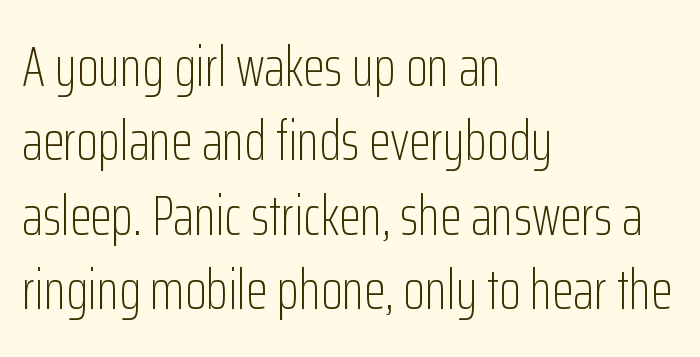
{"serif": "no", "italic": "no", "bold": "no", "weight": "light", "width": "condensed", "stroke_contrast": "low", "x_height": "medium", "monospaced": "no", "underline": "no", "align": "left", "line_spacing": "normal", "line_spacing_ratio": 1.33, "letter_spacing": "normal", "letter_spacing_em": 0.0, "glyph_px": 56}
